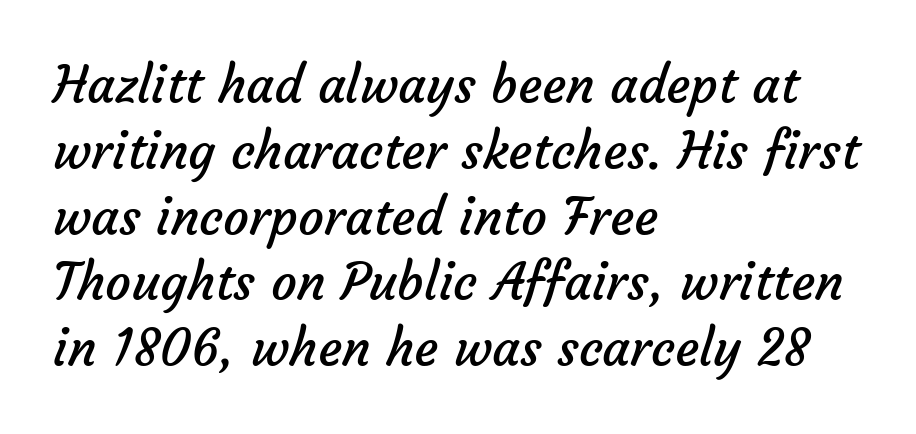
No chunkiness to these letters — they're not bold. Clear beneath every line of the passage. These lines keep a tight, regular rhythm from letter to letter. Looks like regular typesetting: each glyph gets only the width it needs.
